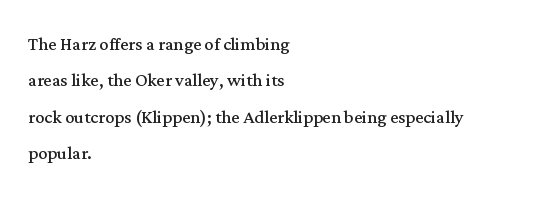
{"italic": "no", "bold": "no", "underline": "no", "align": "left", "line_spacing": "normal", "line_spacing_ratio": 1.58, "letter_spacing": "normal", "letter_spacing_em": 0.0, "glyph_px": 23}
